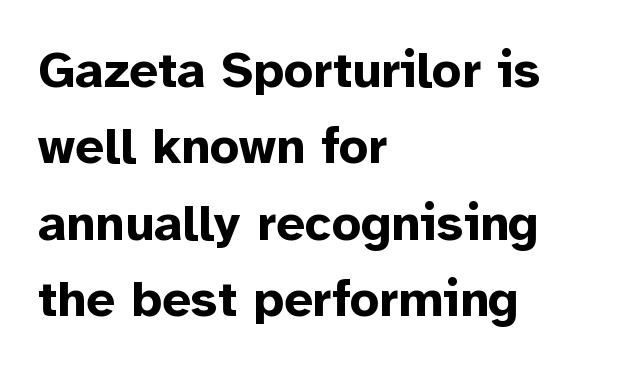
Q: Is the text bold? A: Yes.
Q: Is the text italic (slanted)? A: No, it is upright.
Q: Is the typeface a serif or a sans-serif typeface? A: Sans-serif.
Q: Is the text underlined? A: No.
Q: How is the paragraph aligned? A: Left-aligned.
Q: Is the spacing between letters normal or unusually wide? A: Normal.
Q: Is the spacing between lines tight, normal or loose? A: Normal.
Q: Width (condensed, normal, or wide)? A: Normal.
Q: Stroke contrast? A: Low.
Q: x-height? A: Medium.
Q: Monospaced? A: No.
